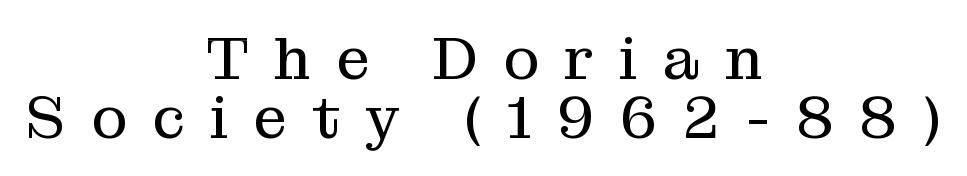
The paragraph shown floats in the horizontal middle. This reads as an unemphasized weight, regular at the heaviest. Bare-footed words on every line. The font's upright variant was chosen for this text.
